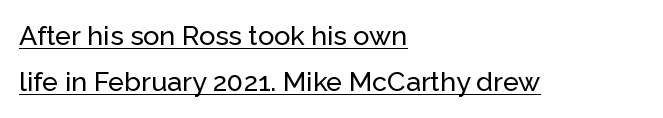
The image shows 27 px text type, upright; set left-aligned, line spacing 1.71x, normal letter spacing, underlined.
